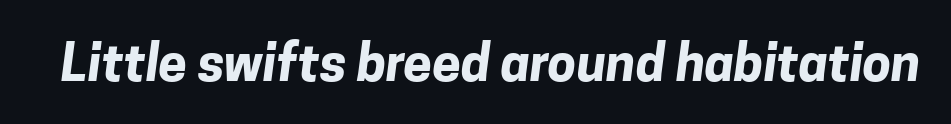
The image shows 51 px bold sans-serif type; set normal letter spacing, not underlined; low stroke contrast and a medium x-height.
